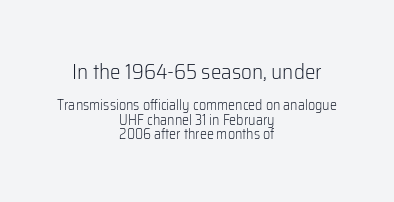
Q: Is the text bold? A: No.
Q: Is the text italic (slanted)? A: No, it is upright.
Q: Is the text underlined? A: No.
Q: How is the paragraph aligned? A: Centered.
Q: Is the spacing between letters normal or unusually wide? A: Normal.
Q: Is the spacing between lines tight, normal or loose? A: Tight.
Q: Which block of text is set in a larger size, the first (top) or the second (bottom)? A: The first (top) one.
